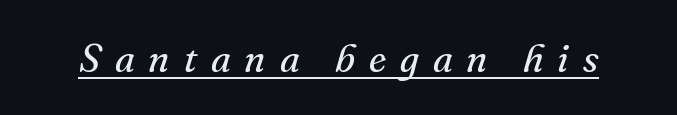
The image shows 39 px regular-weight serif type, italic (leaning right); set unusually wide letter spacing (+0.36 em), underlined; medium stroke contrast and a small x-height.
